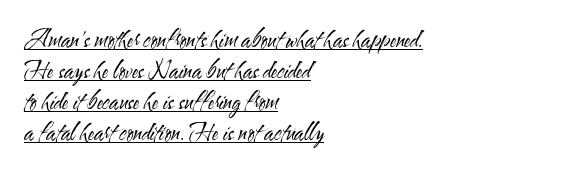
Q: Is the text bold? A: No.
Q: Is the text italic (slanted)? A: Yes.
Q: Is the text underlined? A: Yes.
Q: How is the paragraph aligned? A: Left-aligned.
Q: Is the spacing between letters normal or unusually wide? A: Normal.
Q: Is the spacing between lines tight, normal or loose? A: Normal.
